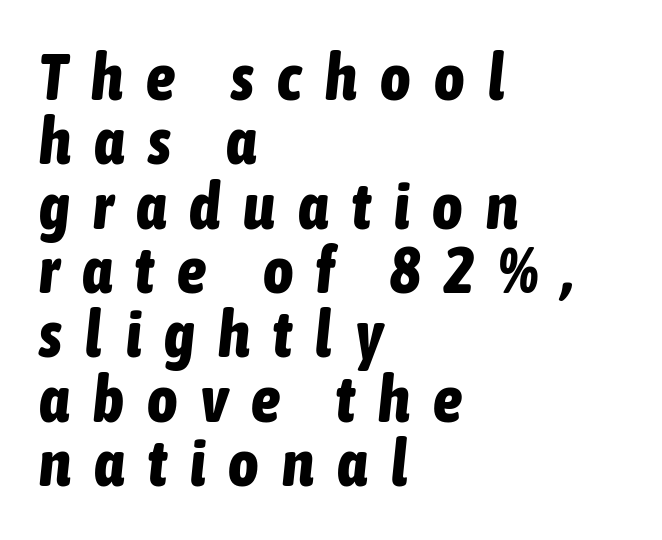
Q: Is the text bold? A: Yes.
Q: Is the text italic (slanted)? A: Yes, it leans right by about 6 degrees.
Q: Is the text underlined? A: No.
Q: How is the paragraph aligned? A: Left-aligned.
Q: Is the spacing between letters normal or unusually wide? A: Unusually wide.
Q: Is the spacing between lines tight, normal or loose? A: Tight.
Q: Width (condensed, normal, or wide)? A: Condensed.
Q: Stroke contrast? A: Low.
Q: x-height? A: Medium.
Q: Monospaced? A: No.
